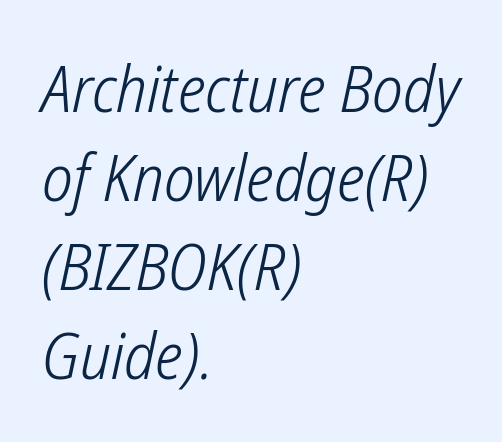
Short and long lines alike share a common starting point at left. No letter is thick-stroked: the sample isn't bold. No feet cap the strokes, marking this as sans-serif type. Here the glyphs are tracked normally, forming tight word shapes.
